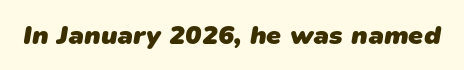
Thick stems and heavy bowls — unmistakably bold. The specimen omits any rule beneath the text block's lines. How are the letters spaced? Ordinarily, with no added tracking.
